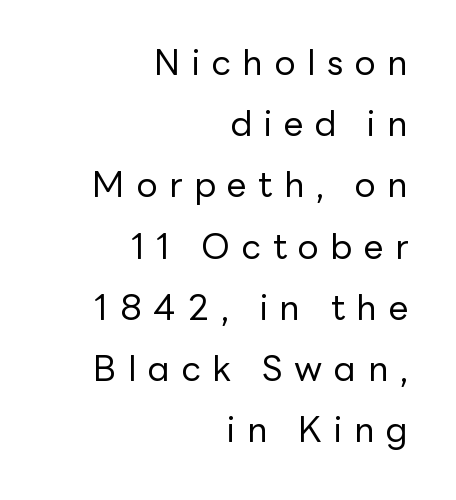
The image shows 35 px regular-weight sans-serif type, upright; set right-aligned, line spacing 1.75x, unusually wide letter spacing (+0.33 em), not underlined; low stroke contrast and a medium x-height.
